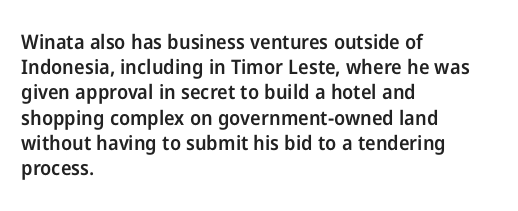
The image shows 20 px text type, upright; set left-aligned, normal line spacing (1.26x), normal letter spacing, not underlined.
